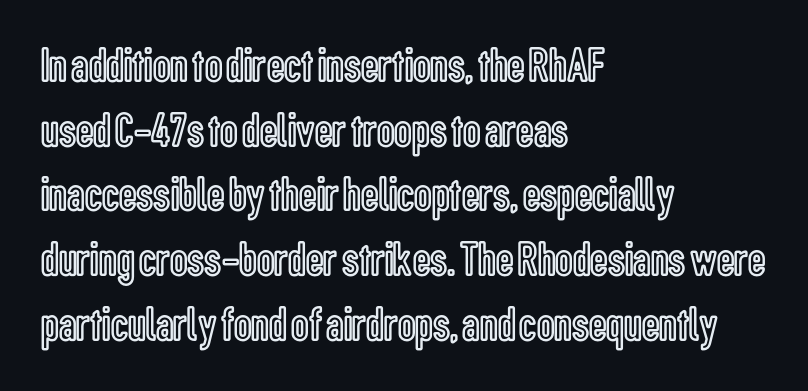
{"italic": "no", "width": "condensed", "x_height": "medium", "monospaced": "no", "underline": "no", "align": "left", "line_spacing": "normal", "line_spacing_ratio": 1.32, "letter_spacing": "normal", "letter_spacing_em": 0.0, "glyph_px": 49}
